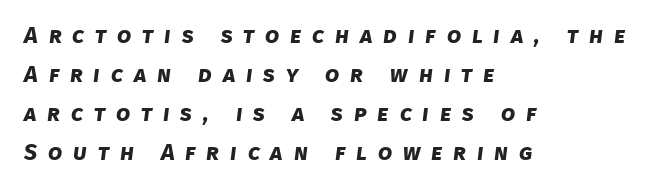
{"bold": "yes", "underline": "no", "align": "left", "line_spacing": "normal", "line_spacing_ratio": 1.7, "letter_spacing": "wide", "letter_spacing_em": 0.47, "glyph_px": 23}
